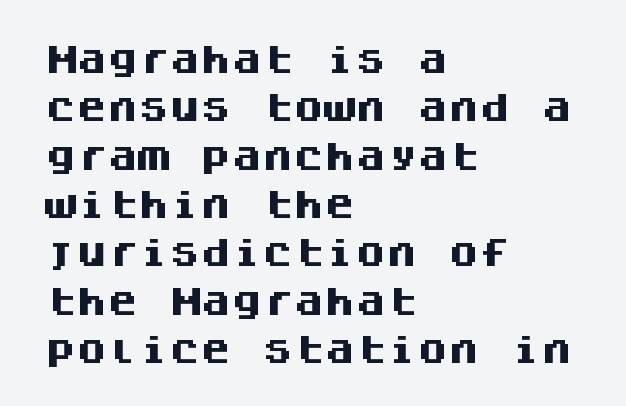
The image shows 31 px heavy sans-serif type, upright, monospaced; set left-aligned, normal line spacing (1.56x), normal letter spacing, not underlined; medium stroke contrast and a large x-height.
